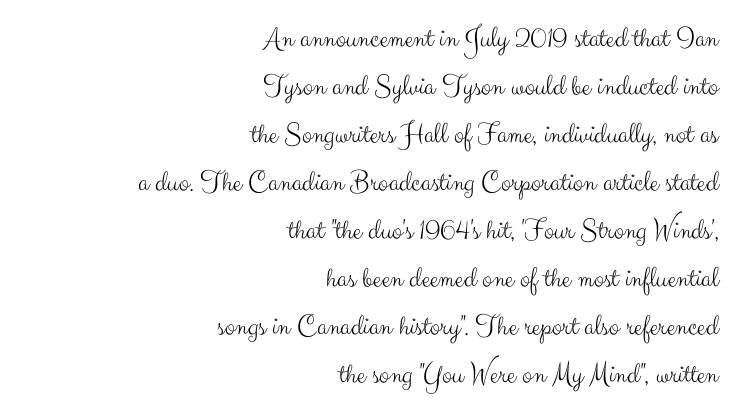
{"serif": "no", "bold": "no", "weight": "light", "width": "normal", "stroke_contrast": "medium", "x_height": "small", "monospaced": "no", "underline": "no", "align": "right", "line_spacing": "normal", "line_spacing_ratio": 1.6, "letter_spacing": "normal", "letter_spacing_em": 0.0, "glyph_px": 30}
